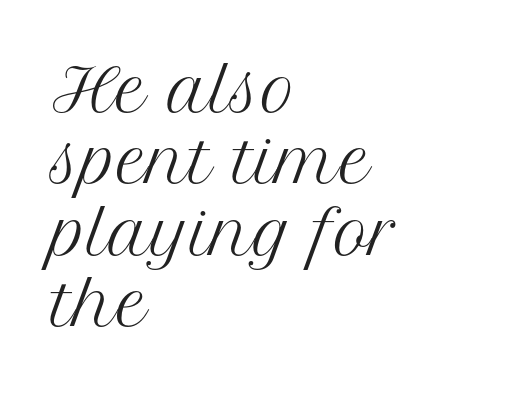
Q: Is the text bold? A: No.
Q: Is the text italic (slanted)? A: Yes.
Q: Is the typeface a serif or a sans-serif typeface? A: Serif.
Q: Is the text underlined? A: No.
Q: How is the paragraph aligned? A: Left-aligned.
Q: Is the spacing between letters normal or unusually wide? A: Normal.
Q: Width (condensed, normal, or wide)? A: Normal.
Q: Stroke contrast? A: Medium.
Q: x-height? A: Medium.
Q: Monospaced? A: No.
